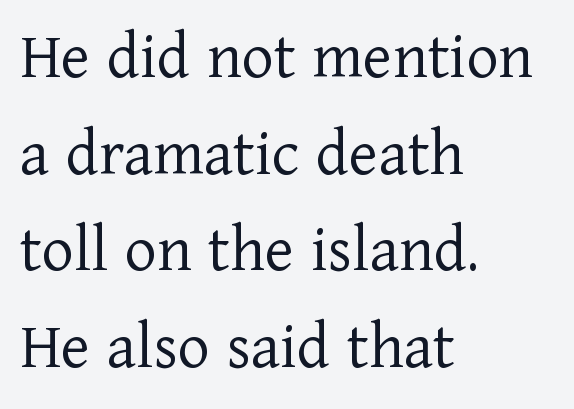
Q: Is the text bold? A: No.
Q: Is the text italic (slanted)? A: No, it is upright.
Q: Is the typeface a serif or a sans-serif typeface? A: Serif.
Q: Is the text underlined? A: No.
Q: How is the paragraph aligned? A: Left-aligned.
Q: Is the spacing between letters normal or unusually wide? A: Normal.
Q: Is the spacing between lines tight, normal or loose? A: Normal.
Q: Width (condensed, normal, or wide)? A: Normal.
Q: Stroke contrast? A: Low.
Q: x-height? A: Medium.
Q: Monospaced? A: No.
